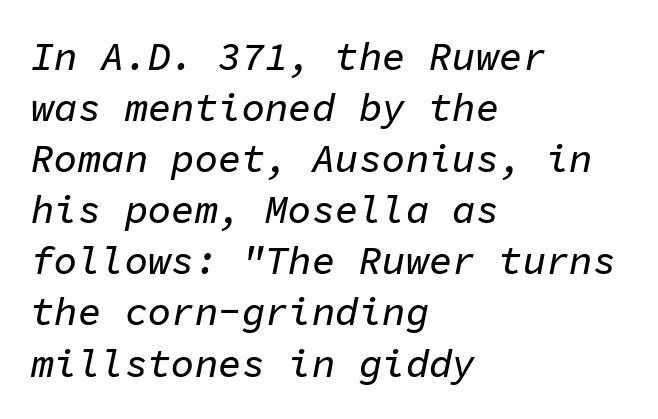
Q: Is the text italic (slanted)? A: Yes, it leans right by about 11 degrees.
Q: Is the text underlined? A: No.
Q: How is the paragraph aligned? A: Left-aligned.
Q: Is the spacing between letters normal or unusually wide? A: Normal.
Q: Is the spacing between lines tight, normal or loose? A: Normal.
Q: Width (condensed, normal, or wide)? A: Normal.
Q: Stroke contrast? A: Low.
Q: x-height? A: Medium.
Q: Monospaced? A: Yes.
